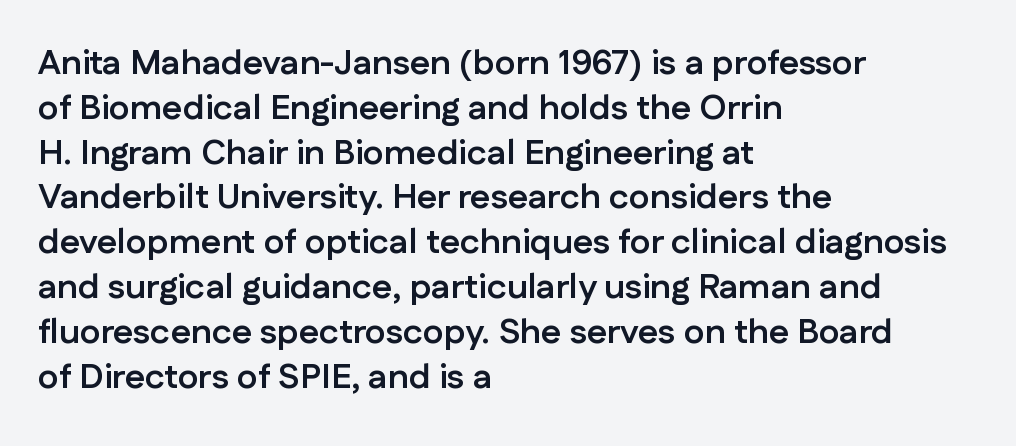
The passage shown has conventional tracking throughout. Unlike a traditional serif, this face leaves its strokes unadorned. Note the varied advance widths — an 'i' is clearly narrower than an 'm'. Its strokes are broad and dark, the hallmark of bold type. In CSS terms this would be text-align: left. The designer left line spacing at the default.
